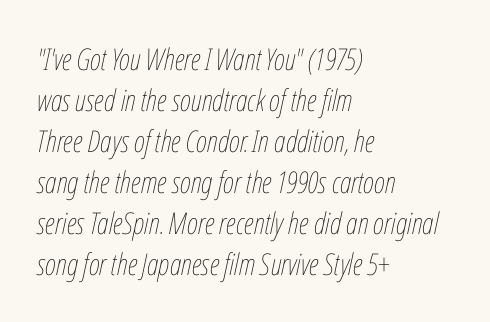
Q: Is the text bold? A: No.
Q: Is the text italic (slanted)? A: Yes, it leans right by about 12 degrees.
Q: Is the text underlined? A: No.
Q: How is the paragraph aligned? A: Left-aligned.
Q: Is the spacing between letters normal or unusually wide? A: Normal.
Q: Is the spacing between lines tight, normal or loose? A: Normal.
Q: Width (condensed, normal, or wide)? A: Condensed.
Q: Stroke contrast? A: Low.
Q: x-height? A: Medium.
Q: Monospaced? A: No.
